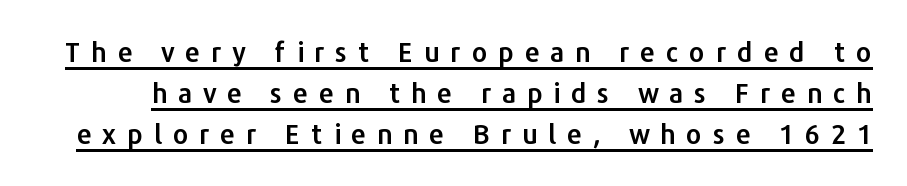
Unlike italic type, these characters show no tilt at all. Tracking here is generous; glyphs stand well apart from one another. Normally led — the rows are evenly, conventionally spaced. The rendering uses the underline text-decoration.
